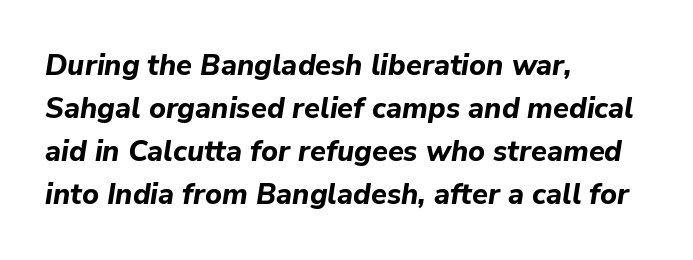
Yep, that's italic — everything's leaning. Normally led — the rows are evenly, conventionally spaced. Nobody touched the tracking dial on this one. Leftover space on each line is placed entirely after the last word. The typesetting leans heavy: a genuine bold.
